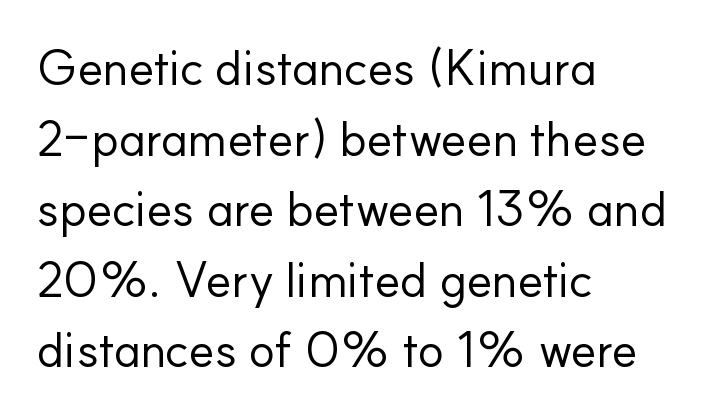
{"serif": "no", "italic": "no", "bold": "no", "weight": "regular", "width": "normal", "stroke_contrast": "low", "x_height": "small", "monospaced": "no", "underline": "no", "align": "left", "line_spacing": "normal", "line_spacing_ratio": 1.44, "letter_spacing": "normal", "letter_spacing_em": 0.0, "glyph_px": 49}
